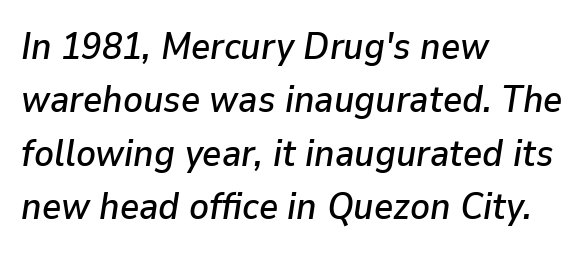
{"italic": "yes", "lean": "right", "slant_degrees": 9, "width": "normal", "stroke_contrast": "low", "x_height": "medium", "monospaced": "no", "underline": "no", "align": "left", "line_spacing": "normal", "line_spacing_ratio": 1.44, "letter_spacing": "normal", "letter_spacing_em": 0.0, "glyph_px": 37}
